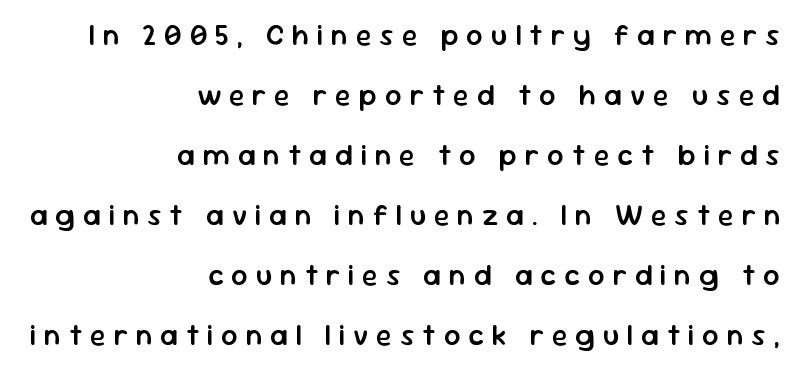
Q: Is the text bold? A: Semi-bold.
Q: Is the text italic (slanted)? A: No, it is upright.
Q: Is the typeface a serif or a sans-serif typeface? A: Sans-serif.
Q: Is the text underlined? A: No.
Q: How is the paragraph aligned? A: Right-aligned.
Q: Is the spacing between letters normal or unusually wide? A: Unusually wide.
Q: Is the spacing between lines tight, normal or loose? A: Loose.
Q: Width (condensed, normal, or wide)? A: Normal.
Q: Stroke contrast? A: Low.
Q: x-height? A: Medium.
Q: Monospaced? A: No.
